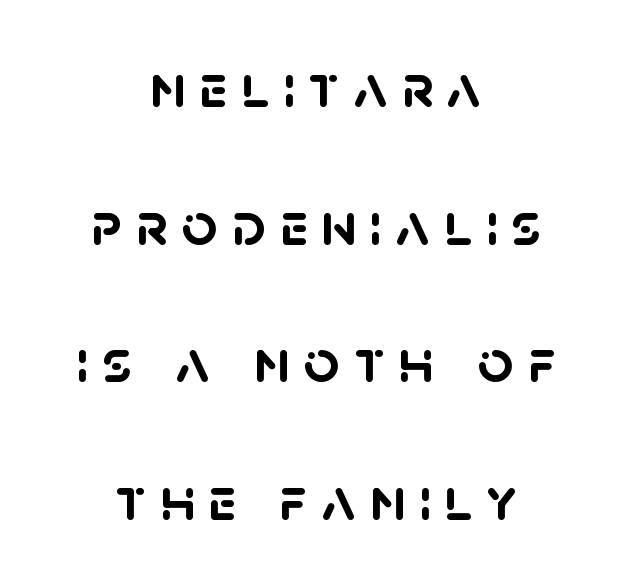
You could fit nearly another row in the gap between these rows. Grotesque or geometric, the face here clearly has no serifs. Stroke thickness is high; the sample reads as a true bold. The gap between lines stays unmarked. Someone cranked the tracking dial way up on this one.
